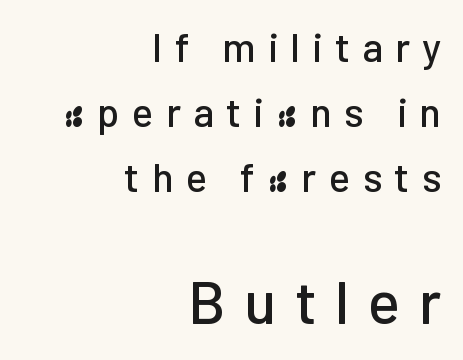
The image shows 60 px sans-serif type, upright; set right-aligned, normal line spacing (1.62x), unusually wide letter spacing (+0.31 em), not underlined; the second (bottom) block is 1.5x larger; low stroke contrast and a medium x-height.
